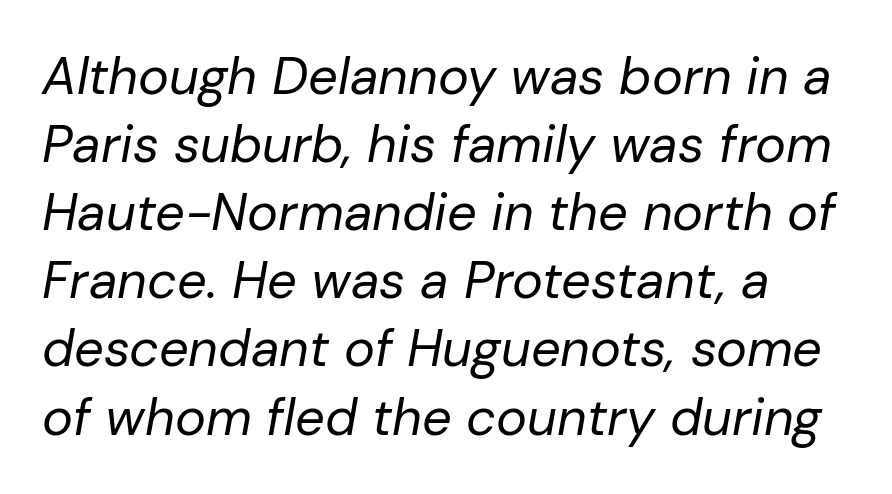
Q: Is the text bold? A: No.
Q: Is the text italic (slanted)? A: Yes, it leans right by about 10 degrees.
Q: Is the text underlined? A: No.
Q: Is the spacing between letters normal or unusually wide? A: Normal.
Q: Is the spacing between lines tight, normal or loose? A: Normal.
Q: Width (condensed, normal, or wide)? A: Normal.
Q: Stroke contrast? A: Low.
Q: x-height? A: Medium.
Q: Monospaced? A: No.
